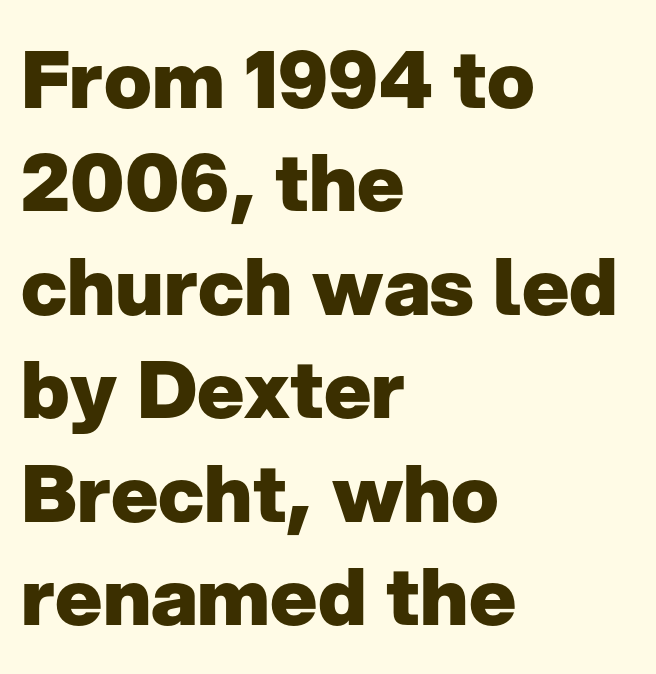
Q: Is the text bold? A: Yes.
Q: Is the text italic (slanted)? A: No, it is upright.
Q: Is the typeface a serif or a sans-serif typeface? A: Sans-serif.
Q: Is the text underlined? A: No.
Q: How is the paragraph aligned? A: Left-aligned.
Q: Is the spacing between letters normal or unusually wide? A: Normal.
Q: Is the spacing between lines tight, normal or loose? A: Normal.
Q: Width (condensed, normal, or wide)? A: Normal.
Q: Stroke contrast? A: Low.
Q: x-height? A: Medium.
Q: Monospaced? A: No.
